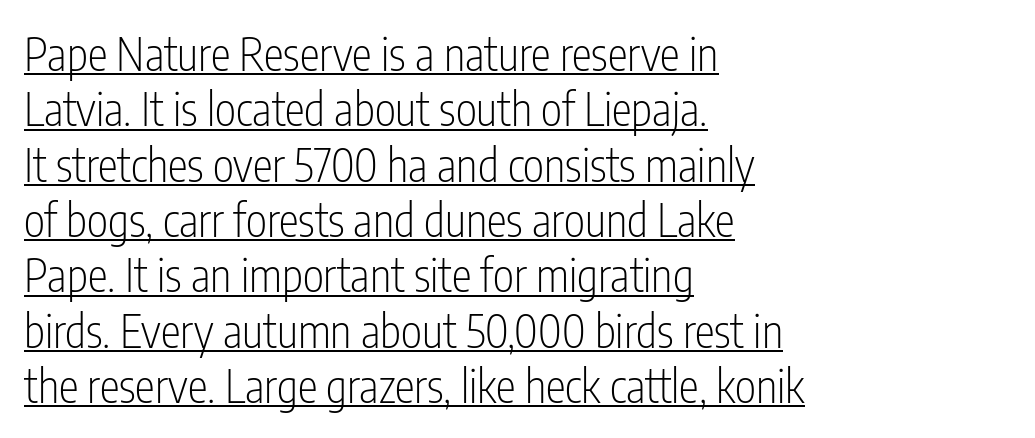
Q: Is the text bold? A: No.
Q: Is the text italic (slanted)? A: No, it is upright.
Q: Is the typeface a serif or a sans-serif typeface? A: Sans-serif.
Q: Is the text underlined? A: Yes.
Q: How is the paragraph aligned? A: Left-aligned.
Q: Is the spacing between letters normal or unusually wide? A: Normal.
Q: Width (condensed, normal, or wide)? A: Condensed.
Q: Stroke contrast? A: Low.
Q: x-height? A: Medium.
Q: Monospaced? A: No.
